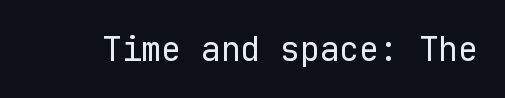
When letters stand straight like this, we call the style roman or upright. Examine the stroke ends and you'll find no serifs. No extra tracking has been applied to these lines. Ink coverage per letter is moderate at most. Think of a typewriter: that constant character pitch is what you see here.
